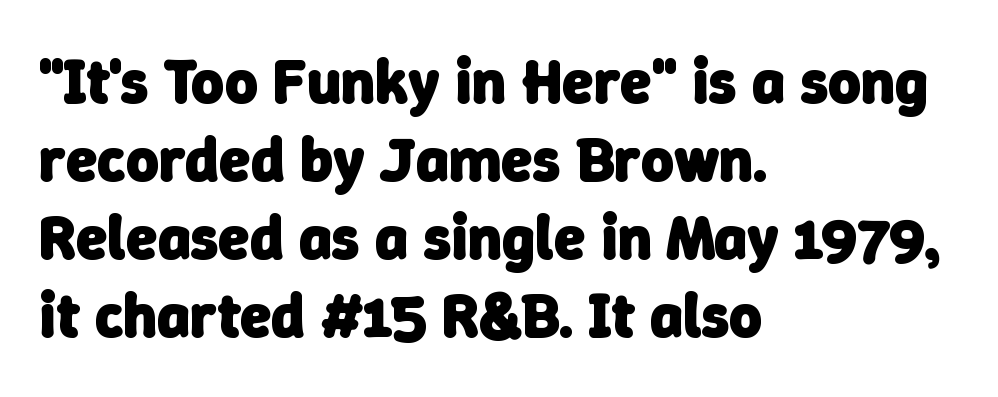
Q: Is the text bold? A: Yes.
Q: Is the typeface a serif or a sans-serif typeface? A: Sans-serif.
Q: Is the text underlined? A: No.
Q: How is the paragraph aligned? A: Left-aligned.
Q: Is the spacing between letters normal or unusually wide? A: Normal.
Q: Width (condensed, normal, or wide)? A: Normal.
Q: Stroke contrast? A: Low.
Q: x-height? A: Medium.
Q: Monospaced? A: No.
